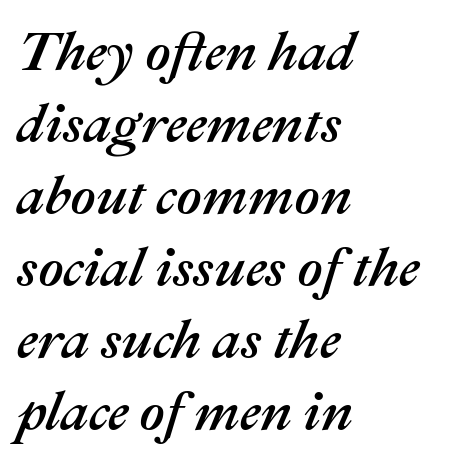
Q: Is the text italic (slanted)? A: Yes, it leans right by about 22 degrees.
Q: Is the text underlined? A: No.
Q: How is the paragraph aligned? A: Left-aligned.
Q: Is the spacing between letters normal or unusually wide? A: Normal.
Q: Is the spacing between lines tight, normal or loose? A: Normal.
Q: Width (condensed, normal, or wide)? A: Normal.
Q: Stroke contrast? A: Medium.
Q: x-height? A: Medium.
Q: Monospaced? A: No.
